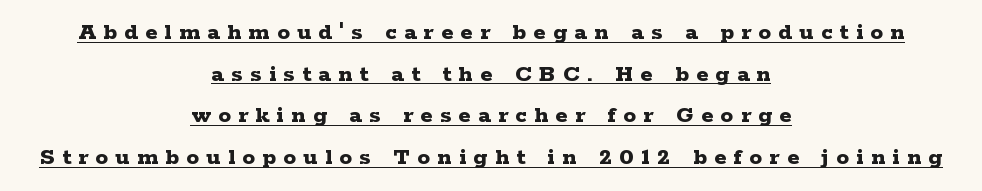
Caption: lettering with a line underneath. Both edges are ragged and mirror each other, which tells us the setting is centered. Letter spacing: wide. Each glyph is drawn with heavy, bold strokes.
